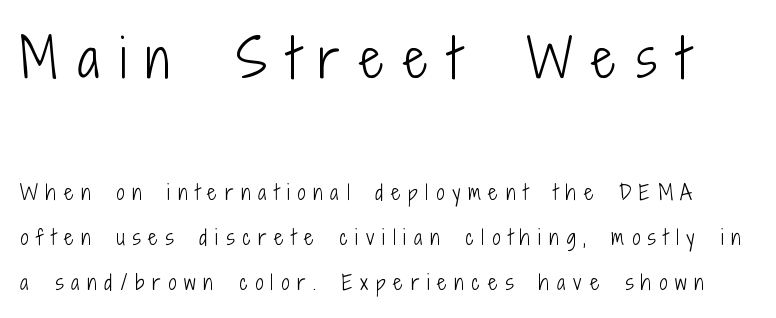
{"serif": "no", "italic": "no", "bold": "no", "weight": "light", "width": "condensed", "stroke_contrast": "low", "x_height": "medium", "monospaced": "no", "underline": "no", "line_spacing": "loose", "line_spacing_ratio": 2.27, "letter_spacing": "wide", "letter_spacing_em": 0.4, "larger_block": "first", "size_ratio": 2.55, "glyph_px": 51}
